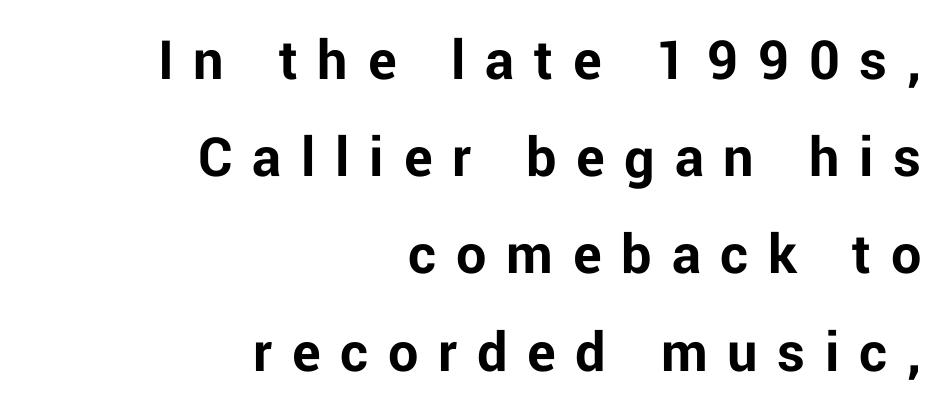
Q: Is the text bold? A: Yes.
Q: Is the text italic (slanted)? A: No, it is upright.
Q: Is the typeface a serif or a sans-serif typeface? A: Sans-serif.
Q: Is the text underlined? A: No.
Q: How is the paragraph aligned? A: Right-aligned.
Q: Is the spacing between letters normal or unusually wide? A: Unusually wide.
Q: Is the spacing between lines tight, normal or loose? A: Normal.
Q: Width (condensed, normal, or wide)? A: Normal.
Q: Stroke contrast? A: Low.
Q: x-height? A: Medium.
Q: Monospaced? A: No.
